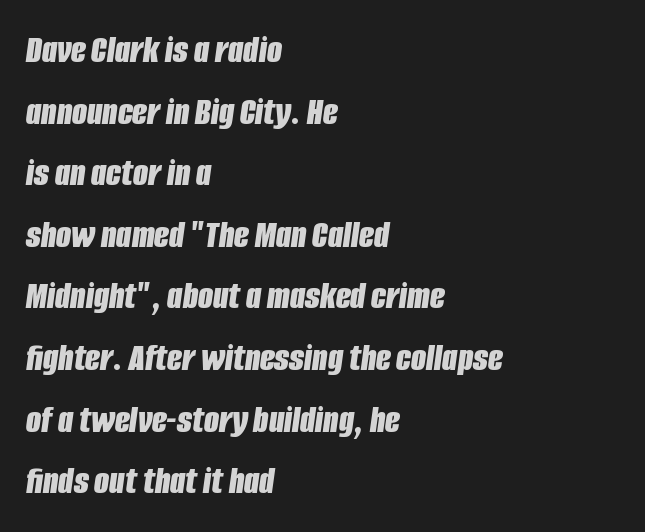
Q: Is the text bold? A: Yes.
Q: Is the text italic (slanted)? A: Yes, it leans right by about 8 degrees.
Q: Is the text underlined? A: No.
Q: How is the paragraph aligned? A: Left-aligned.
Q: Is the spacing between letters normal or unusually wide? A: Normal.
Q: Is the spacing between lines tight, normal or loose? A: Normal.
Q: Width (condensed, normal, or wide)? A: Condensed.
Q: Stroke contrast? A: Low.
Q: x-height? A: Large.
Q: Monospaced? A: No.
